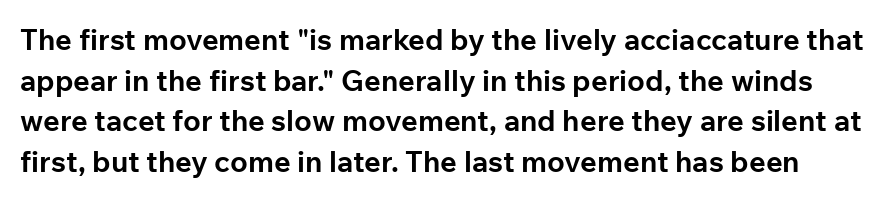
Summary of vertical rhythm: regular, with standard interline spacing. You could call the tracking neutral — neither tight nor loose. Lines of text with bare space underneath. Type style note: lacks serifs. Varying glyph widths throughout — classic text-font behaviour. The strokes are fattened all the way to bold.
